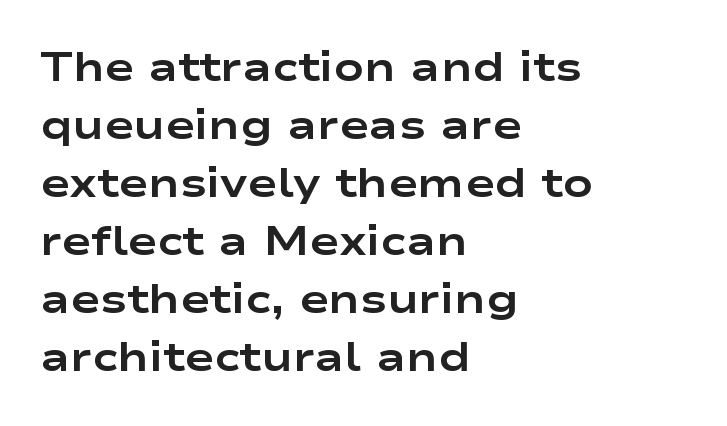
Rows of type keep a routine distance in the vertical direction. Students, note that the glyphs here touch the page at normal intervals. Bold? Absolutely — the strokes are thick and heavy. You can tell it's not italic because the verticals are truly vertical.
